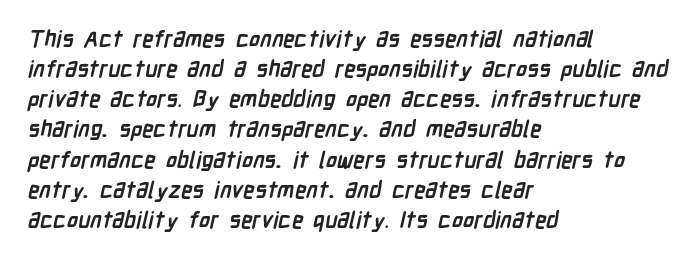
The image shows 23 px bold type; set left-aligned, normal line spacing (1.31x), normal letter spacing, not underlined.
